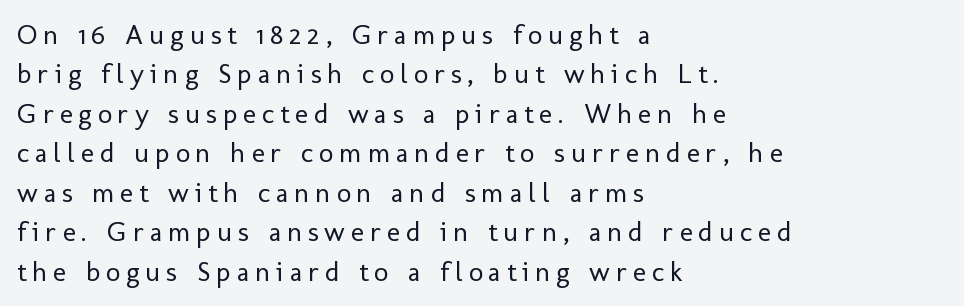
Q: Is the text bold? A: No.
Q: Is the text italic (slanted)? A: No, it is upright.
Q: Is the typeface a serif or a sans-serif typeface? A: Sans-serif.
Q: Is the text underlined? A: No.
Q: How is the paragraph aligned? A: Left-aligned.
Q: Is the spacing between letters normal or unusually wide? A: Unusually wide.
Q: Is the spacing between lines tight, normal or loose? A: Normal.
Q: Width (condensed, normal, or wide)? A: Normal.
Q: Stroke contrast? A: Low.
Q: x-height? A: Medium.
Q: Monospaced? A: No.
